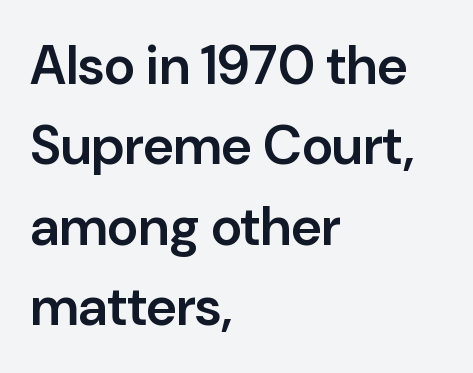
Q: Is the text bold? A: Semi-bold.
Q: Is the text italic (slanted)? A: No, it is upright.
Q: Is the typeface a serif or a sans-serif typeface? A: Sans-serif.
Q: Is the text underlined? A: No.
Q: How is the paragraph aligned? A: Left-aligned.
Q: Is the spacing between letters normal or unusually wide? A: Normal.
Q: Is the spacing between lines tight, normal or loose? A: Normal.
Q: Width (condensed, normal, or wide)? A: Normal.
Q: Stroke contrast? A: Low.
Q: x-height? A: Medium.
Q: Monospaced? A: No.
